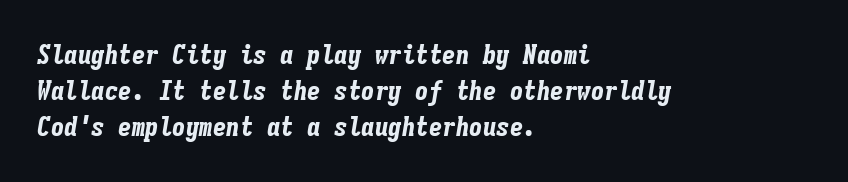
{"italic": "yes", "lean": "right", "slant_degrees": 9, "bold": "yes", "underline": "no", "align": "left", "line_spacing": "normal", "line_spacing_ratio": 1.34, "letter_spacing": "normal", "letter_spacing_em": 0.0, "glyph_px": 27}
